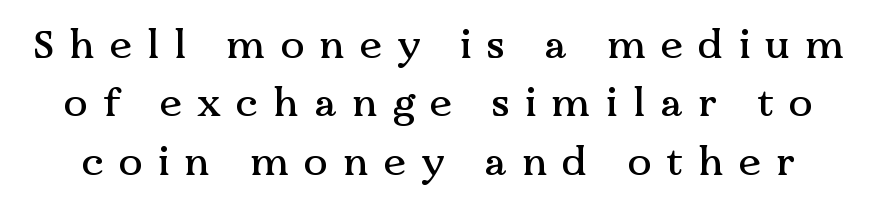
{"serif": "yes", "italic": "no", "width": "normal", "stroke_contrast": "medium", "x_height": "medium", "monospaced": "no", "underline": "no", "line_spacing": "normal", "line_spacing_ratio": 1.46, "letter_spacing": "wide", "letter_spacing_em": 0.38, "glyph_px": 40}
